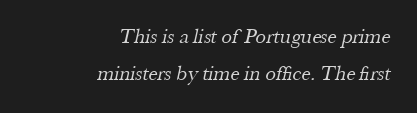
The image shows 21 px text type; set right-aligned, line spacing 1.74x, normal letter spacing, not underlined.
